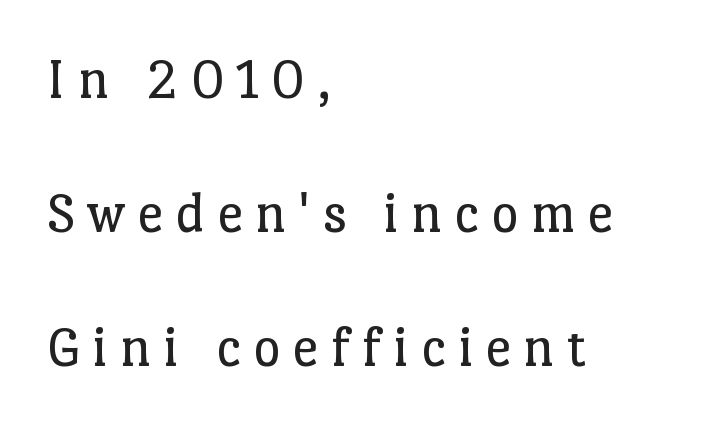
In terms of letterspacing, this is a distinctly airy, spread setting. The characters are drawn with everyday or finer stroke widths. Here the designer chose a conventional face with non-uniform glyph widths. Leftover space on each line is placed entirely after the last word. The gap between lines stays unmarked. Look at the bottom of the vertical strokes: they flare into serifs here.
